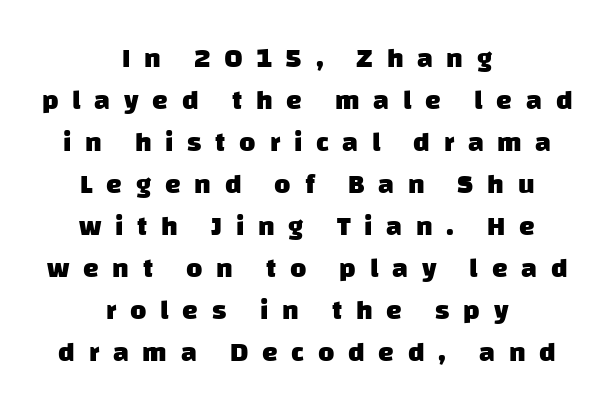
The gaps between neighbouring characters are conspicuously large. I'd describe the lettering as bold — thick and assertive. Here the designer chose a conventional face with non-uniform glyph widths. The glyphs are unaccompanied by any horizontal stroke below them.
